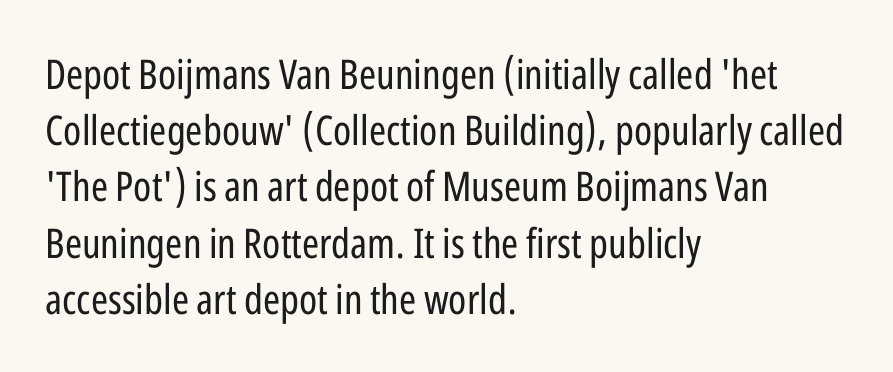
Q: Is the text bold? A: No.
Q: Is the text italic (slanted)? A: No, it is upright.
Q: Is the typeface a serif or a sans-serif typeface? A: Sans-serif.
Q: Is the text underlined? A: No.
Q: How is the paragraph aligned? A: Left-aligned.
Q: Is the spacing between letters normal or unusually wide? A: Normal.
Q: Is the spacing between lines tight, normal or loose? A: Normal.
Q: Width (condensed, normal, or wide)? A: Condensed.
Q: Stroke contrast? A: Low.
Q: x-height? A: Medium.
Q: Monospaced? A: No.
